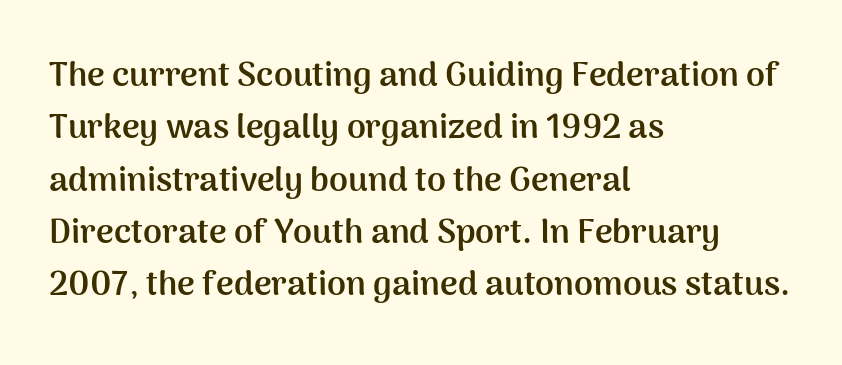
The image shows 34 px semibold sans-serif type, upright; set left-aligned, normal line spacing (1.54x), normal letter spacing, not underlined; medium stroke contrast and a medium x-height.
